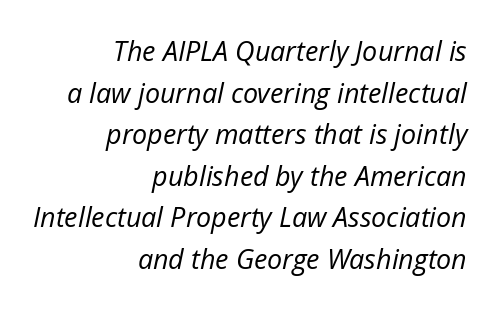
Q: Is the text bold? A: No.
Q: Is the text italic (slanted)? A: Yes, it leans right by about 12 degrees.
Q: Is the text underlined? A: No.
Q: How is the paragraph aligned? A: Right-aligned.
Q: Is the spacing between letters normal or unusually wide? A: Normal.
Q: Is the spacing between lines tight, normal or loose? A: Normal.
